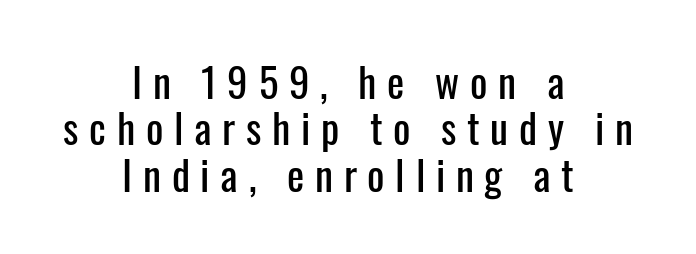
Q: Is the text italic (slanted)? A: No, it is upright.
Q: Is the typeface a serif or a sans-serif typeface? A: Sans-serif.
Q: Is the text underlined? A: No.
Q: How is the paragraph aligned? A: Centered.
Q: Is the spacing between letters normal or unusually wide? A: Unusually wide.
Q: Is the spacing between lines tight, normal or loose? A: Tight.
Q: Width (condensed, normal, or wide)? A: Condensed.
Q: Stroke contrast? A: Low.
Q: x-height? A: Medium.
Q: Monospaced? A: No.
